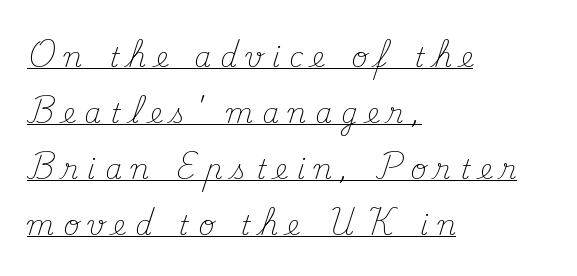
Q: Is the text bold? A: No.
Q: Is the text italic (slanted)? A: Yes.
Q: Is the text underlined? A: Yes.
Q: How is the paragraph aligned? A: Left-aligned.
Q: Is the spacing between letters normal or unusually wide? A: Unusually wide.
Q: Is the spacing between lines tight, normal or loose? A: Loose.
